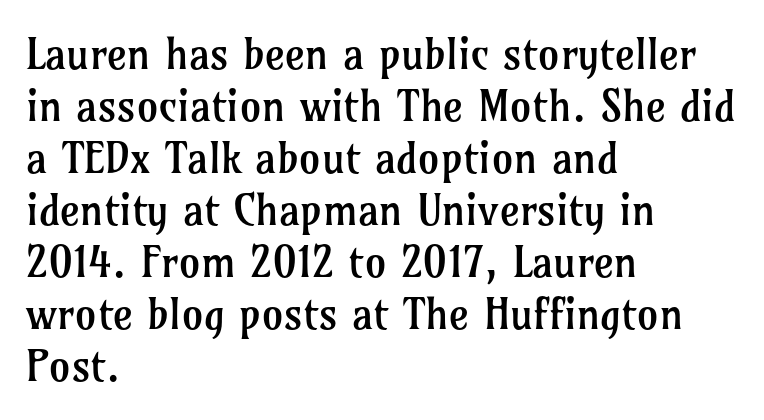
What stands out about the letter spacing? Nothing — it is the standard amount. Underline: absent. This rendering employs a face with finishing strokes, i.e., a serif. Does the copy run flush right? No — it runs flush left.
